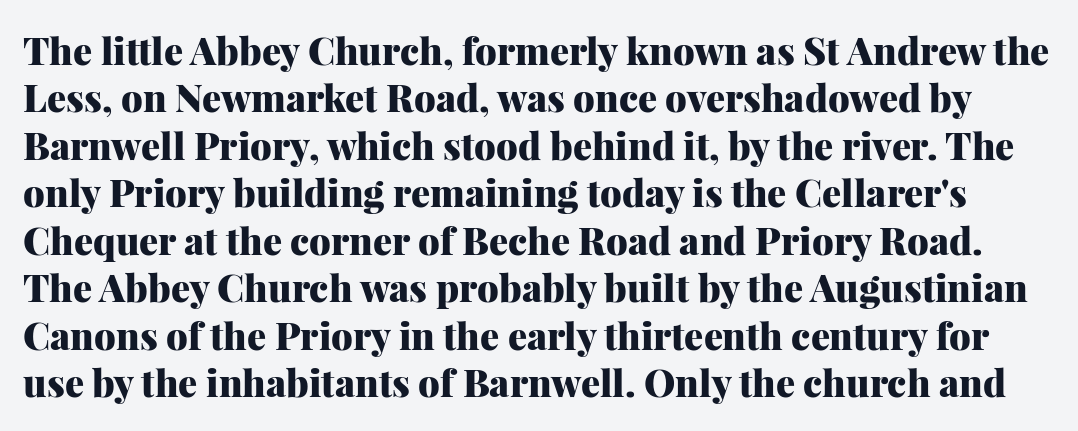
Q: Is the text bold? A: Yes.
Q: Is the text italic (slanted)? A: No, it is upright.
Q: Is the typeface a serif or a sans-serif typeface? A: Serif.
Q: Is the text underlined? A: No.
Q: Is the spacing between letters normal or unusually wide? A: Normal.
Q: Is the spacing between lines tight, normal or loose? A: Normal.
Q: Width (condensed, normal, or wide)? A: Normal.
Q: Stroke contrast? A: Medium.
Q: x-height? A: Medium.
Q: Monospaced? A: No.
